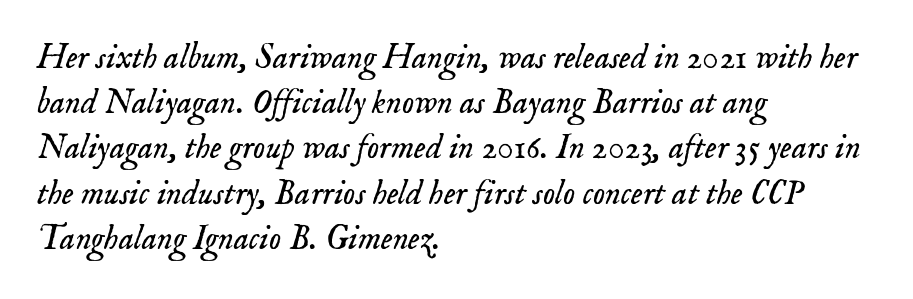
{"serif": "yes", "italic": "yes", "lean": "right", "slant_degrees": 18, "bold": "no", "weight": "light", "width": "normal", "stroke_contrast": "low", "x_height": "small", "monospaced": "no", "underline": "no", "align": "left", "line_spacing": "normal", "line_spacing_ratio": 1.33, "letter_spacing": "normal", "letter_spacing_em": 0.0, "glyph_px": 34}
